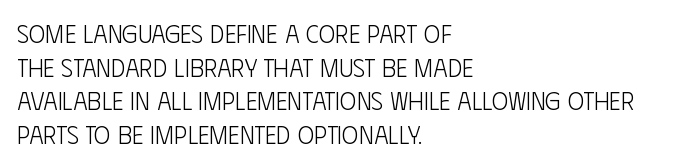
Honestly, there is no underline to notice here at all. When letters stand straight like this, we call the style roman or upright. The passage shown stacks its lines at a standard gap. Horizontal alignment here is leftward, the default for most running prose. Ink coverage per letter is moderate at most.
